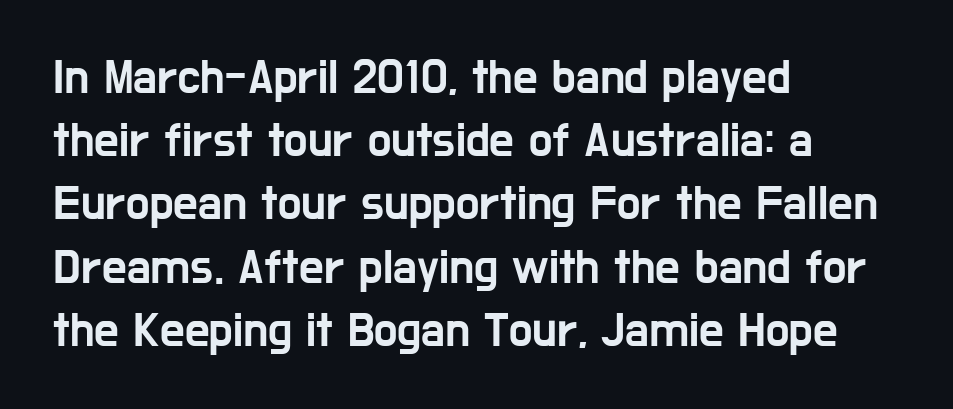
{"serif": "no", "italic": "no", "width": "condensed", "stroke_contrast": "low", "x_height": "medium", "monospaced": "no", "underline": "no", "align": "left", "line_spacing": "normal", "line_spacing_ratio": 1.29, "letter_spacing": "normal", "letter_spacing_em": 0.0, "glyph_px": 49}
